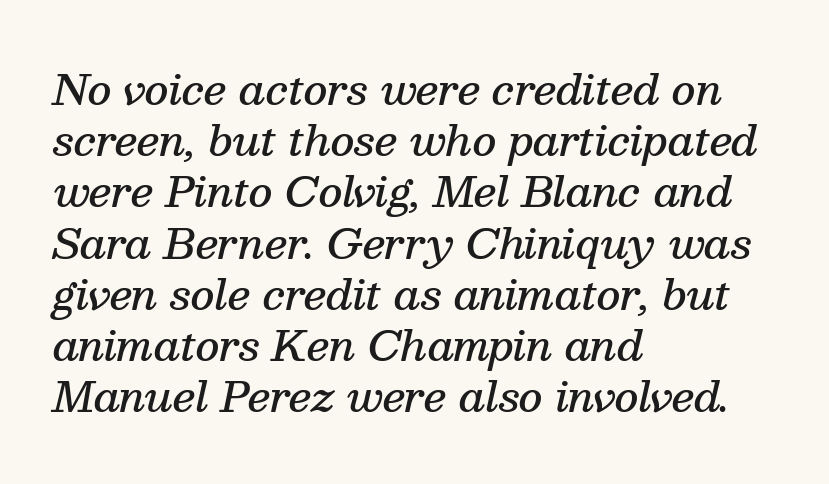
The image shows 41 px semibold serif type, italic (leaning right); set left-aligned, normal line spacing (1.25x), normal letter spacing, not underlined; medium stroke contrast and a medium x-height.
